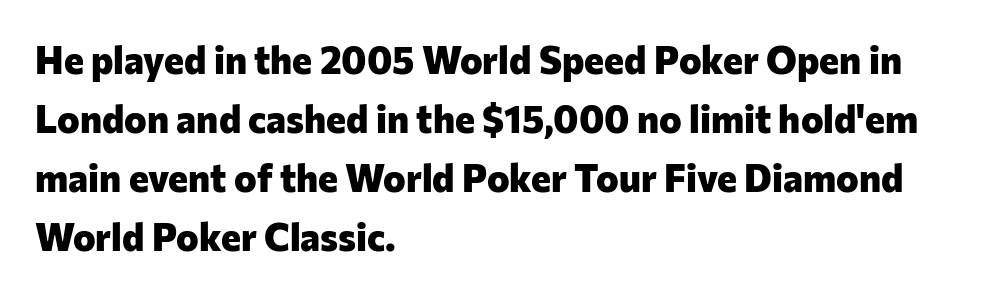
Q: Is the text bold? A: Yes.
Q: Is the text italic (slanted)? A: No, it is upright.
Q: Is the typeface a serif or a sans-serif typeface? A: Sans-serif.
Q: Is the text underlined? A: No.
Q: How is the paragraph aligned? A: Left-aligned.
Q: Is the spacing between letters normal or unusually wide? A: Normal.
Q: Is the spacing between lines tight, normal or loose? A: Normal.
Q: Width (condensed, normal, or wide)? A: Normal.
Q: Stroke contrast? A: Low.
Q: x-height? A: Medium.
Q: Monospaced? A: No.
